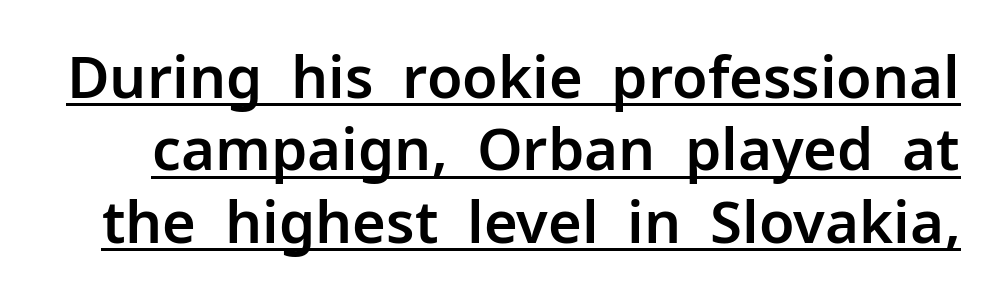
Q: Is the text italic (slanted)? A: No, it is upright.
Q: Is the typeface a serif or a sans-serif typeface? A: Sans-serif.
Q: Is the text underlined? A: Yes.
Q: Is the spacing between letters normal or unusually wide? A: Normal.
Q: Is the spacing between lines tight, normal or loose? A: Normal.
Q: Width (condensed, normal, or wide)? A: Normal.
Q: Stroke contrast? A: Low.
Q: x-height? A: Medium.
Q: Monospaced? A: No.
